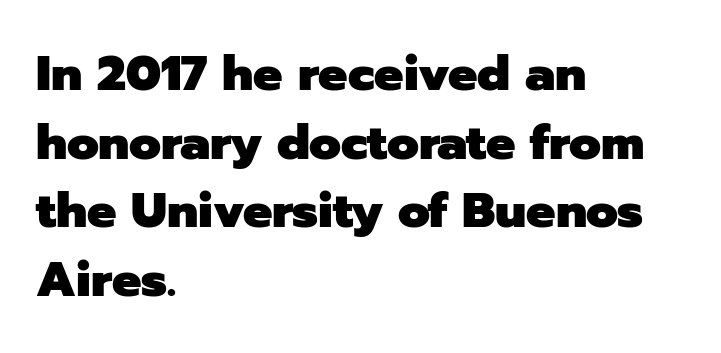
Q: Is the text bold? A: Yes.
Q: Is the text italic (slanted)? A: No, it is upright.
Q: Is the typeface a serif or a sans-serif typeface? A: Sans-serif.
Q: Is the text underlined? A: No.
Q: How is the paragraph aligned? A: Left-aligned.
Q: Is the spacing between letters normal or unusually wide? A: Normal.
Q: Is the spacing between lines tight, normal or loose? A: Normal.
Q: Width (condensed, normal, or wide)? A: Normal.
Q: Stroke contrast? A: Low.
Q: x-height? A: Medium.
Q: Monospaced? A: No.
